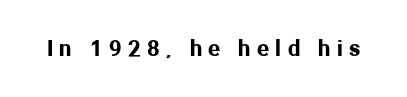
The image shows 22 px text type, upright; set unusually wide letter spacing (+0.29 em), not underlined.
